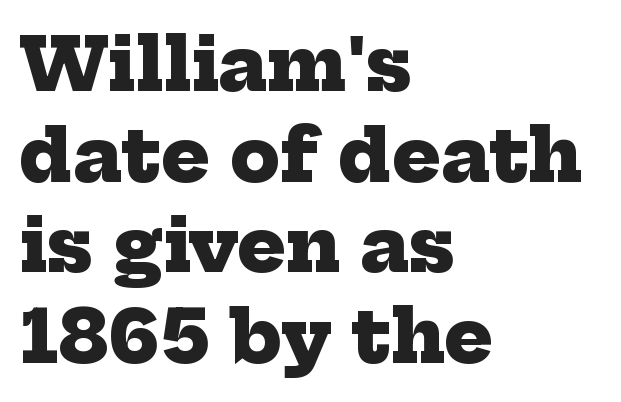
The image shows 72 px heavy serif type; set left-aligned, normal line spacing (1.26x), normal letter spacing, not underlined; low stroke contrast and a medium x-height.
